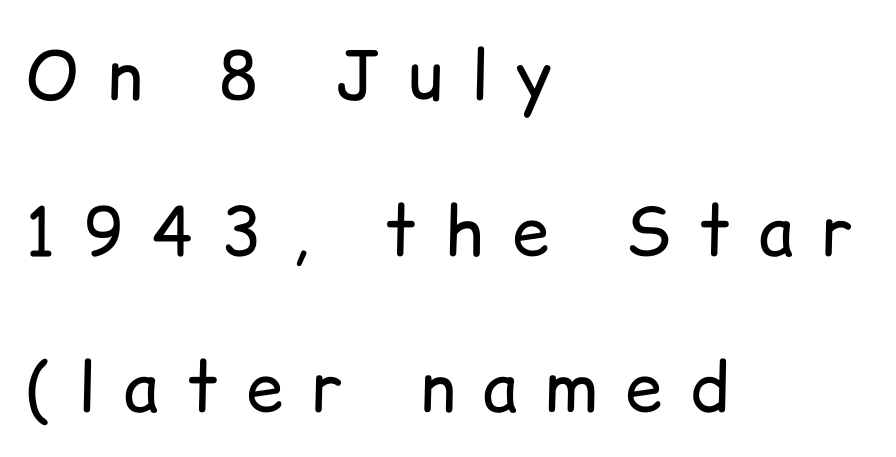
The image shows 67 px regular-weight sans-serif type, upright; set left-aligned, loose line spacing (2.33x), unusually wide letter spacing (+0.42 em), not underlined; low stroke contrast and a medium x-height.
